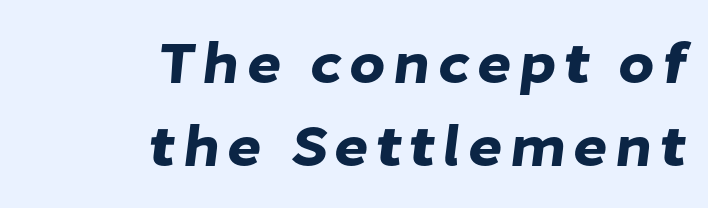
Reading down the block, your eye finds every line finishing at a fixed right position. The baseline area is clear. The letters carry no serifs — their stems end cleanly without finishing strokes. Regular leading. Looks like regular typesetting: each glyph gets only the width it needs.
